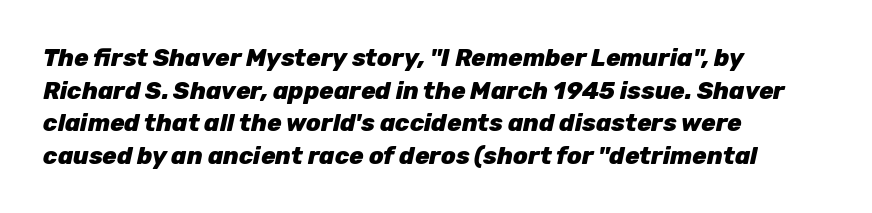
Q: Is the text bold? A: Yes.
Q: Is the text italic (slanted)? A: Yes, it leans right by about 12 degrees.
Q: Is the text underlined? A: No.
Q: How is the paragraph aligned? A: Left-aligned.
Q: Is the spacing between letters normal or unusually wide? A: Normal.
Q: Is the spacing between lines tight, normal or loose? A: Normal.
